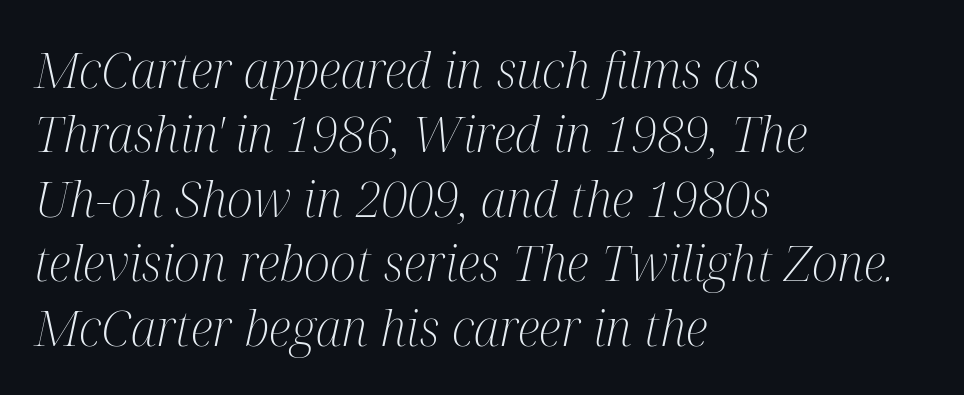
Yep, that's italic — everything's leaning. Font category for this specimen: serif. Words appear dense and cohesive because spacing is normal. No heavy texture on the line: the type isn't bold.
